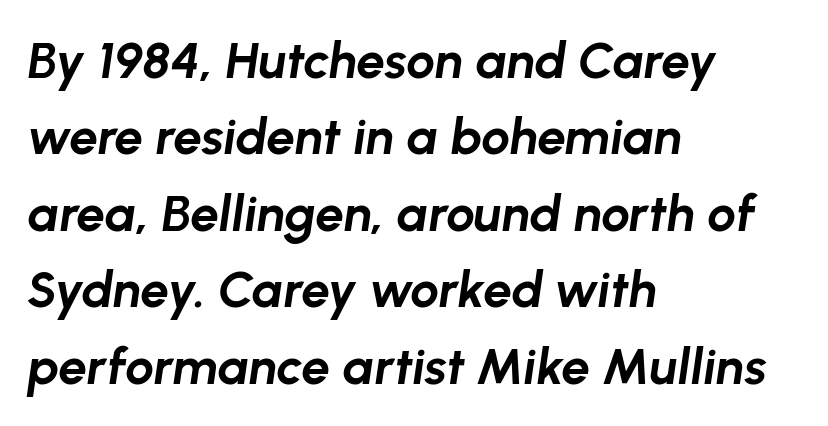
The image shows 51 px bold type, italic (leaning right); set left-aligned, normal line spacing (1.5x), normal letter spacing, not underlined; low stroke contrast and a medium x-height.
